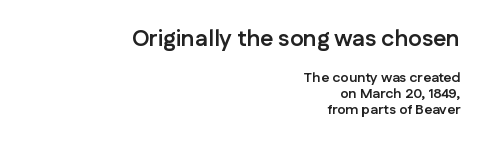
Q: Is the text bold? A: Yes.
Q: Is the text italic (slanted)? A: No, it is upright.
Q: Is the text underlined? A: No.
Q: How is the paragraph aligned? A: Right-aligned.
Q: Is the spacing between letters normal or unusually wide? A: Normal.
Q: Is the spacing between lines tight, normal or loose? A: Tight.
Q: Which block of text is set in a larger size, the first (top) or the second (bottom)? A: The first (top) one.
